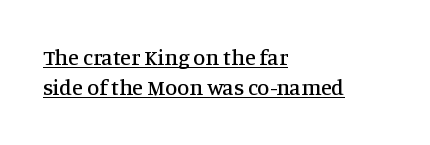
{"italic": "no", "underline": "yes", "align": "left", "line_spacing": "normal", "line_spacing_ratio": 1.37, "letter_spacing": "normal", "letter_spacing_em": 0.0, "glyph_px": 22}
